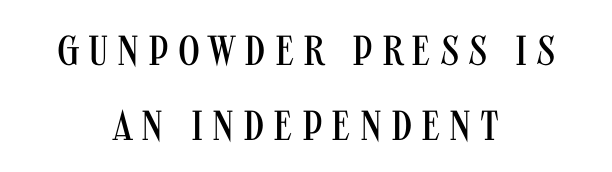
Q: Is the text bold? A: No.
Q: Is the text italic (slanted)? A: No, it is upright.
Q: Is the typeface a serif or a sans-serif typeface? A: Sans-serif.
Q: Is the text underlined? A: No.
Q: How is the paragraph aligned? A: Centered.
Q: Is the spacing between letters normal or unusually wide? A: Unusually wide.
Q: Width (condensed, normal, or wide)? A: Condensed.
Q: Stroke contrast? A: Medium.
Q: x-height? A: Large.
Q: Monospaced? A: No.
